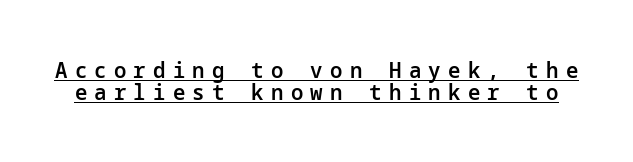
The image shows 22 px text type, upright; set tight line spacing (1.01x), unusually wide letter spacing (+0.33 em), underlined.
